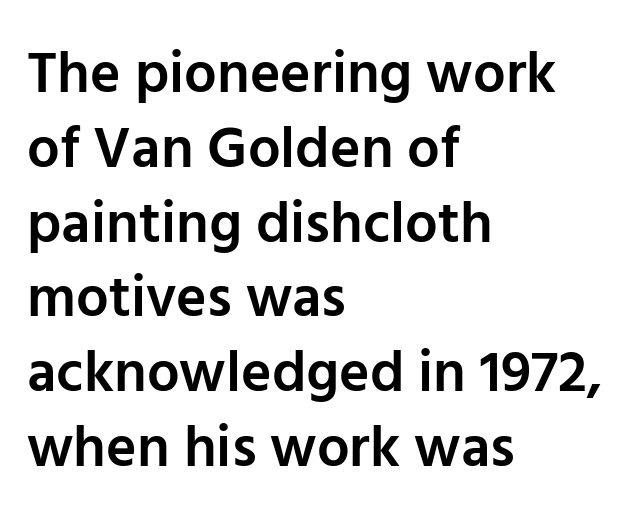
{"serif": "no", "italic": "no", "bold": "semi", "weight": "semibold", "width": "normal", "stroke_contrast": "low", "x_height": "medium", "monospaced": "no", "underline": "no", "align": "left", "line_spacing": "normal", "line_spacing_ratio": 1.29, "letter_spacing": "normal", "letter_spacing_em": 0.0, "glyph_px": 58}
